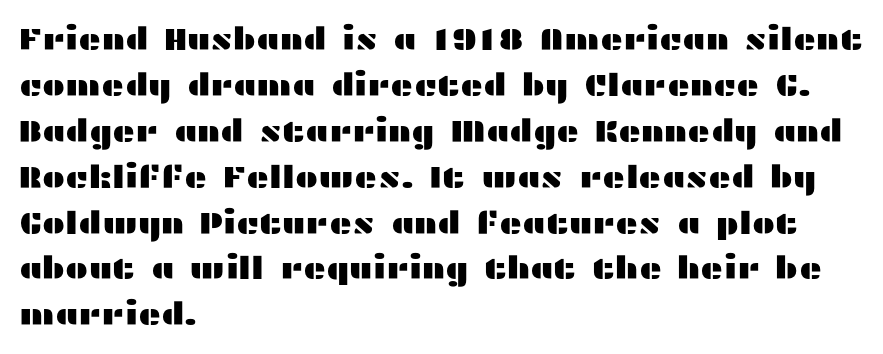
Q: Is the text italic (slanted)? A: No, it is upright.
Q: Is the typeface a serif or a sans-serif typeface? A: Sans-serif.
Q: Is the text underlined? A: No.
Q: How is the paragraph aligned? A: Left-aligned.
Q: Is the spacing between letters normal or unusually wide? A: Normal.
Q: Is the spacing between lines tight, normal or loose? A: Normal.
Q: Width (condensed, normal, or wide)? A: Wide.
Q: Stroke contrast? A: Medium.
Q: x-height? A: Medium.
Q: Monospaced? A: No.
